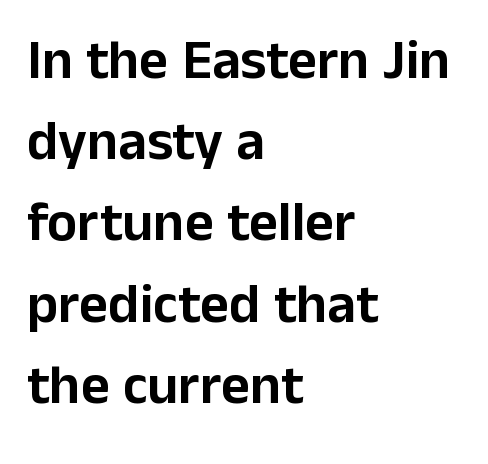
The image shows 56 px sans-serif type, upright; set left-aligned, normal line spacing (1.45x), normal letter spacing, not underlined; low stroke contrast and a medium x-height.
